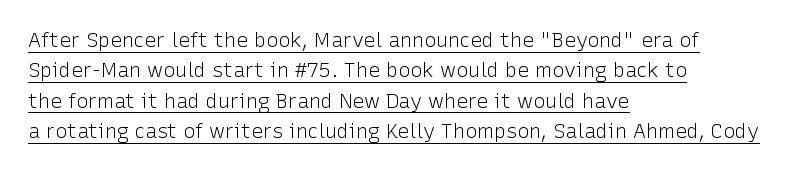
{"italic": "no", "bold": "no", "underline": "yes", "align": "left", "line_spacing": "normal", "line_spacing_ratio": 1.52, "letter_spacing": "normal", "letter_spacing_em": 0.0, "glyph_px": 20}
